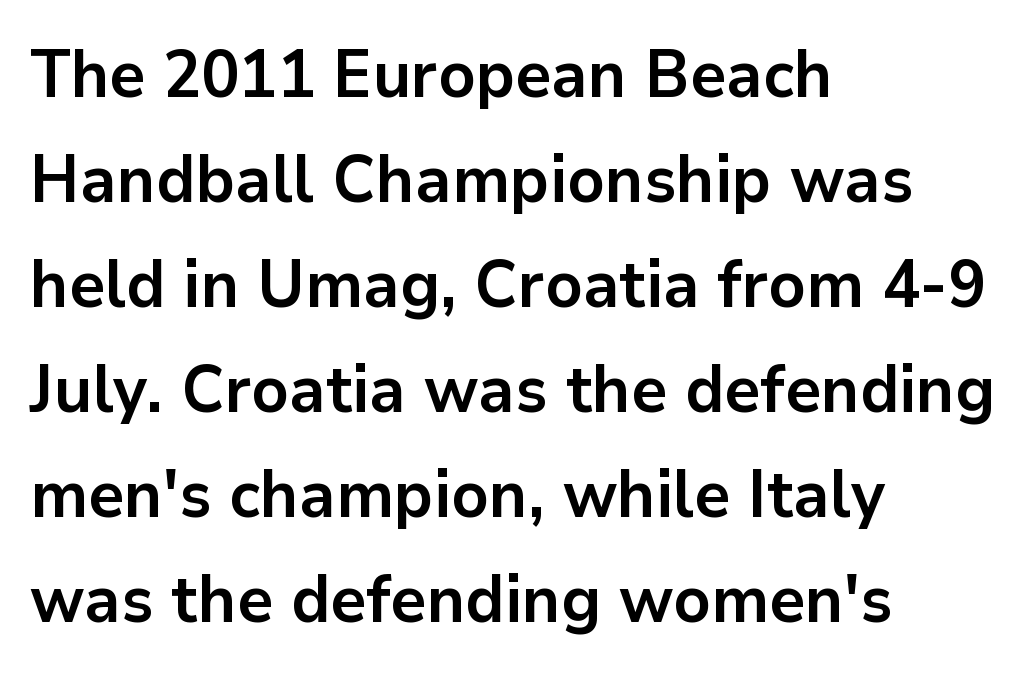
Q: Is the text bold? A: Yes.
Q: Is the text italic (slanted)? A: No, it is upright.
Q: Is the typeface a serif or a sans-serif typeface? A: Sans-serif.
Q: Is the text underlined? A: No.
Q: How is the paragraph aligned? A: Left-aligned.
Q: Is the spacing between letters normal or unusually wide? A: Normal.
Q: Is the spacing between lines tight, normal or loose? A: Normal.
Q: Width (condensed, normal, or wide)? A: Normal.
Q: Stroke contrast? A: Low.
Q: x-height? A: Medium.
Q: Monospaced? A: No.
